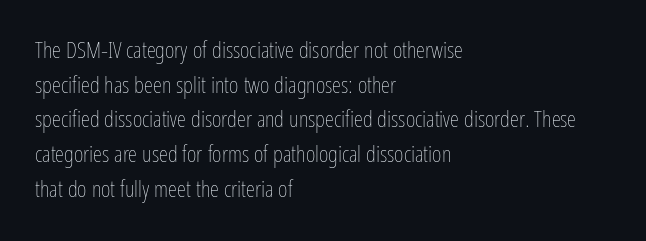
The image shows 23 px text type, upright; set left-aligned, normal line spacing (1.51x), normal letter spacing, not underlined.
